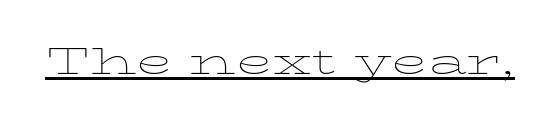
{"italic": "no", "bold": "no", "weight": "thin", "width": "wide", "stroke_contrast": "low", "x_height": "medium", "monospaced": "no", "underline": "yes", "letter_spacing": "normal", "letter_spacing_em": 0.0, "glyph_px": 48}
